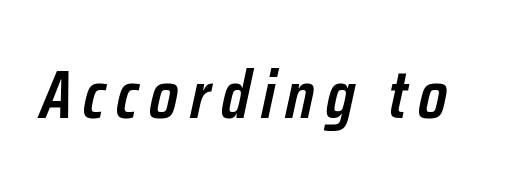
The image shows 68 px semibold, condensed type, italic (leaning right); set not underlined; low stroke contrast and a medium x-height.
